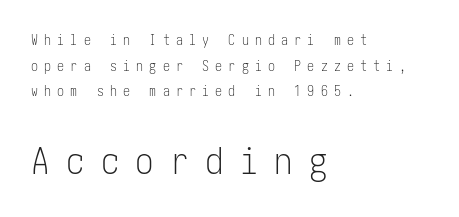
Q: Is the text bold? A: No.
Q: Is the text italic (slanted)? A: No, it is upright.
Q: Is the typeface a serif or a sans-serif typeface? A: Sans-serif.
Q: Is the text underlined? A: No.
Q: How is the paragraph aligned? A: Left-aligned.
Q: Is the spacing between letters normal or unusually wide? A: Unusually wide.
Q: Which block of text is set in a larger size, the first (top) or the second (bottom)? A: The second (bottom) one.
Q: Width (condensed, normal, or wide)? A: Condensed.
Q: Stroke contrast? A: Low.
Q: x-height? A: Medium.
